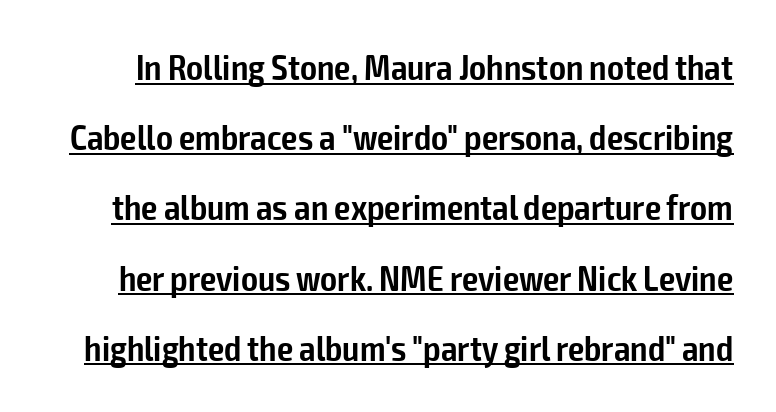
Q: Is the text bold? A: Semi-bold.
Q: Is the text italic (slanted)? A: No, it is upright.
Q: Is the typeface a serif or a sans-serif typeface? A: Sans-serif.
Q: Is the text underlined? A: Yes.
Q: Is the spacing between letters normal or unusually wide? A: Normal.
Q: Is the spacing between lines tight, normal or loose? A: Loose.
Q: Width (condensed, normal, or wide)? A: Condensed.
Q: Stroke contrast? A: Low.
Q: x-height? A: Medium.
Q: Monospaced? A: No.
